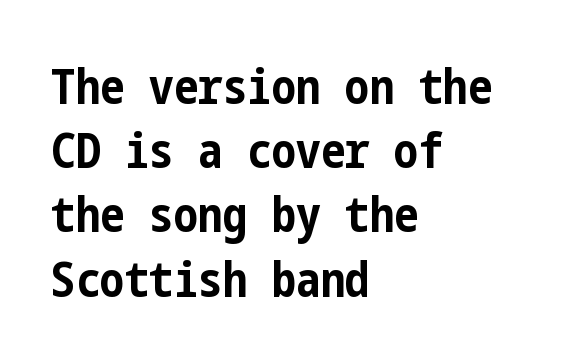
{"serif": "no", "italic": "no", "bold": "yes", "weight": "bold", "width": "condensed", "stroke_contrast": "low", "x_height": "medium", "underline": "no", "align": "left", "line_spacing": "normal", "line_spacing_ratio": 1.31, "letter_spacing": "normal", "letter_spacing_em": 0.0, "glyph_px": 49}
